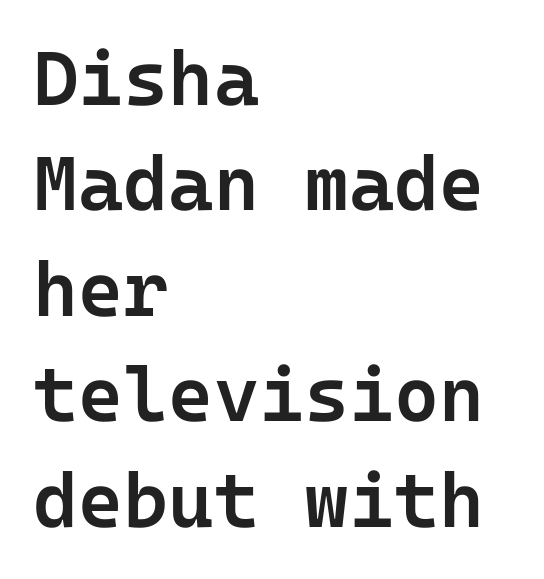
{"serif": "no", "italic": "no", "bold": "semi", "weight": "semibold", "width": "normal", "stroke_contrast": "low", "x_height": "medium", "underline": "no", "align": "left", "line_spacing": "normal", "line_spacing_ratio": 1.37, "letter_spacing": "normal", "letter_spacing_em": 0.0, "glyph_px": 77}
